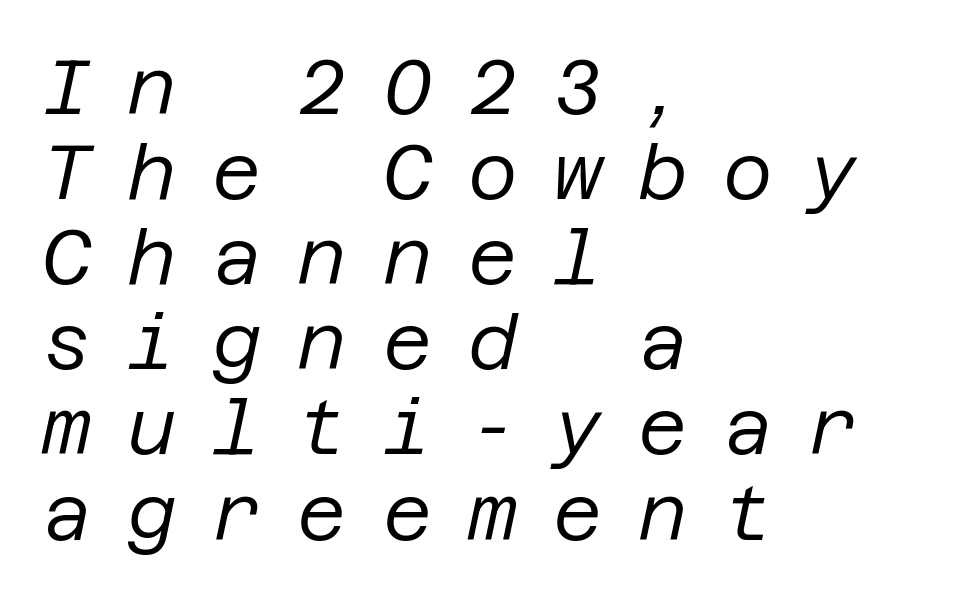
The image shows 76 px regular-weight type, italic (leaning right); set left-aligned, tight line spacing (1.12x), unusually wide letter spacing (+0.47 em), not underlined; low stroke contrast and a large x-height.
